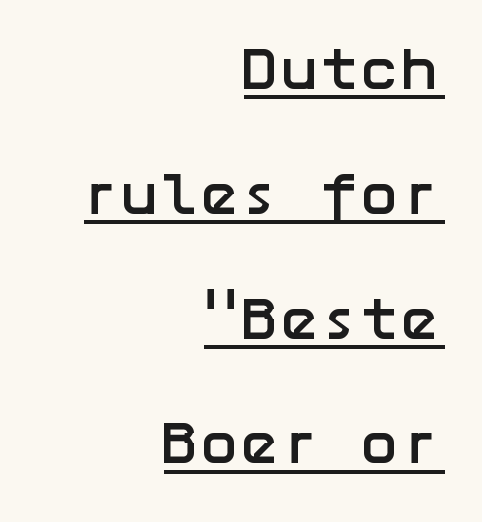
Q: Is the text bold? A: Yes.
Q: Is the text italic (slanted)? A: No, it is upright.
Q: Is the typeface a serif or a sans-serif typeface? A: Sans-serif.
Q: Is the text underlined? A: Yes.
Q: How is the paragraph aligned? A: Right-aligned.
Q: Is the spacing between letters normal or unusually wide? A: Normal.
Q: Is the spacing between lines tight, normal or loose? A: Loose.
Q: Width (condensed, normal, or wide)? A: Normal.
Q: Stroke contrast? A: Low.
Q: x-height? A: Medium.
